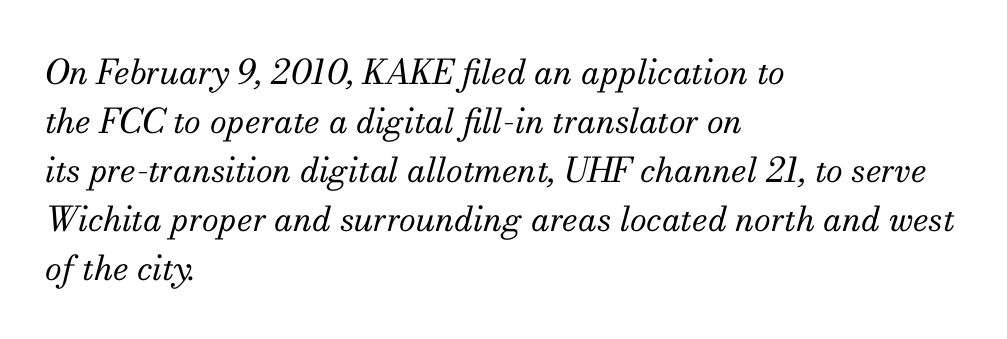
{"serif": "yes", "italic": "yes", "lean": "right", "slant_degrees": 13, "bold": "no", "weight": "regular", "width": "normal", "stroke_contrast": "medium", "x_height": "small", "monospaced": "no", "underline": "no", "align": "left", "line_spacing": "normal", "line_spacing_ratio": 1.44, "letter_spacing": "normal", "letter_spacing_em": 0.0, "glyph_px": 34}
